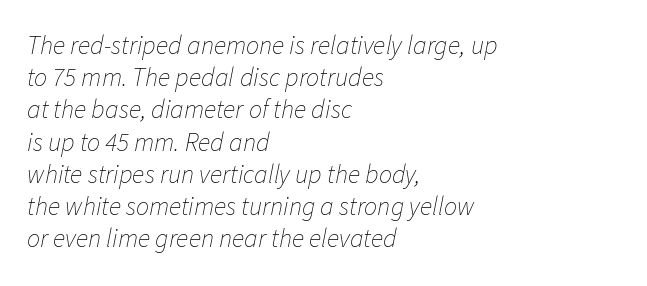
The image shows 26 px text type, italic (leaning right); set left-aligned, line spacing 1.24x, normal letter spacing, not underlined.
